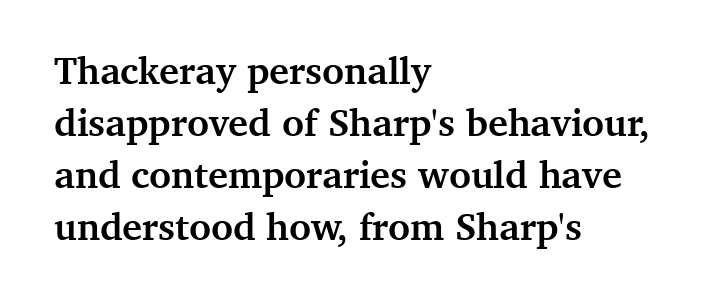
{"serif": "yes", "italic": "no", "bold": "yes", "weight": "semibold", "width": "normal", "stroke_contrast": "medium", "x_height": "medium", "monospaced": "no", "underline": "no", "align": "left", "line_spacing": "normal", "line_spacing_ratio": 1.37, "letter_spacing": "normal", "letter_spacing_em": 0.0, "glyph_px": 38}
